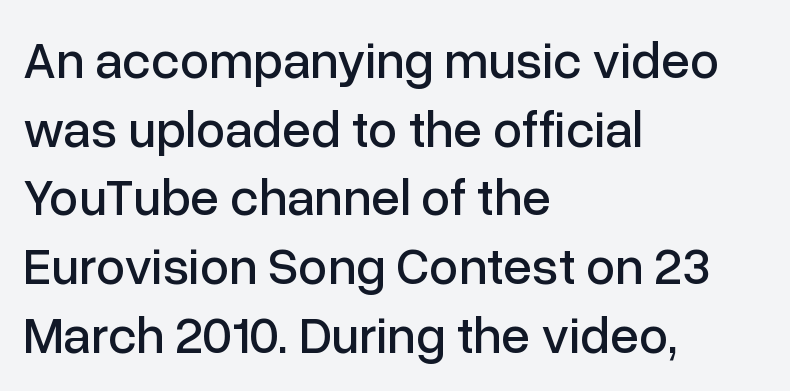
Q: Is the text italic (slanted)? A: No, it is upright.
Q: Is the typeface a serif or a sans-serif typeface? A: Sans-serif.
Q: Is the text underlined? A: No.
Q: How is the paragraph aligned? A: Left-aligned.
Q: Is the spacing between letters normal or unusually wide? A: Normal.
Q: Is the spacing between lines tight, normal or loose? A: Normal.
Q: Width (condensed, normal, or wide)? A: Normal.
Q: Stroke contrast? A: Low.
Q: x-height? A: Medium.
Q: Monospaced? A: No.
